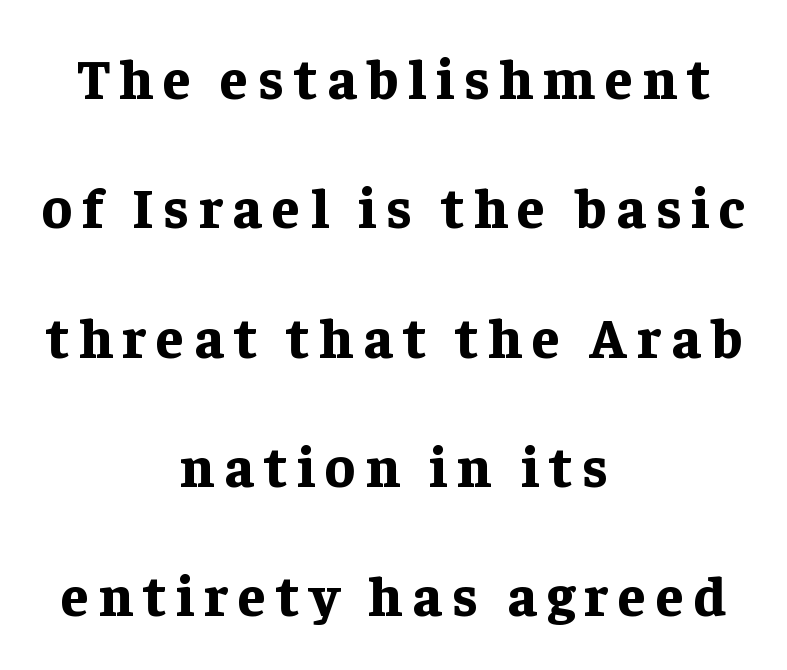
The image shows 56 px bold serif type, upright; set centered, loose line spacing (2.31x), not underlined; low stroke contrast and a medium x-height.
